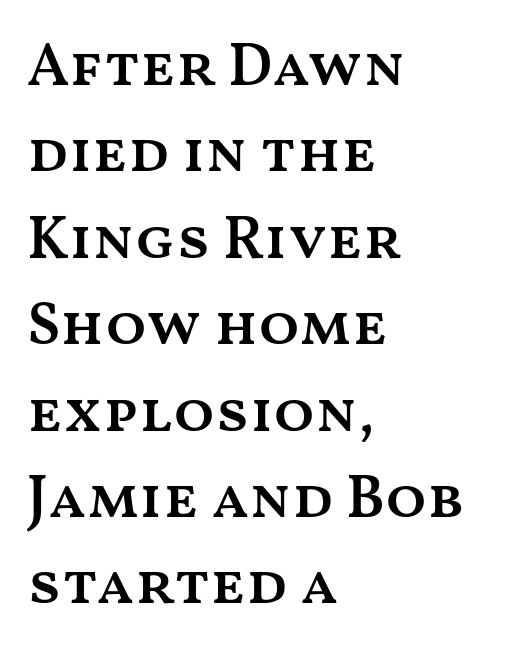
The line-height multiplier appears to be the usual default. Line starts are locked; line ends wander. This is the regular roman posture of the typeface. Typographic density is moderately raised because the face is semibold. This sample has the flowing, uneven cadence of proportional lettering. Letter spacing: default.
